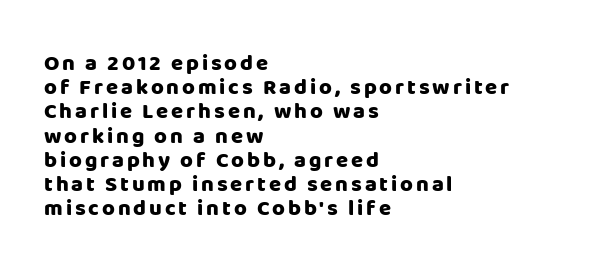
Q: Is the text bold? A: Yes.
Q: Is the text italic (slanted)? A: No, it is upright.
Q: Is the text underlined? A: No.
Q: How is the paragraph aligned? A: Left-aligned.
Q: Is the spacing between lines tight, normal or loose? A: Tight.
